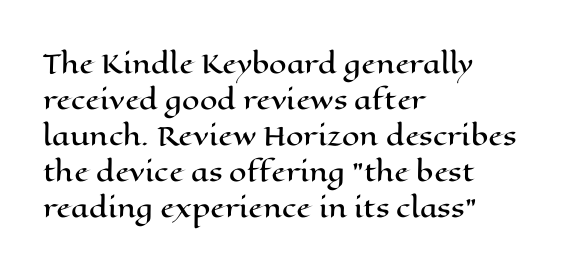
{"italic": "no", "underline": "no", "align": "left", "line_spacing": "normal", "line_spacing_ratio": 1.44, "letter_spacing": "normal", "letter_spacing_em": 0.0, "glyph_px": 25}
